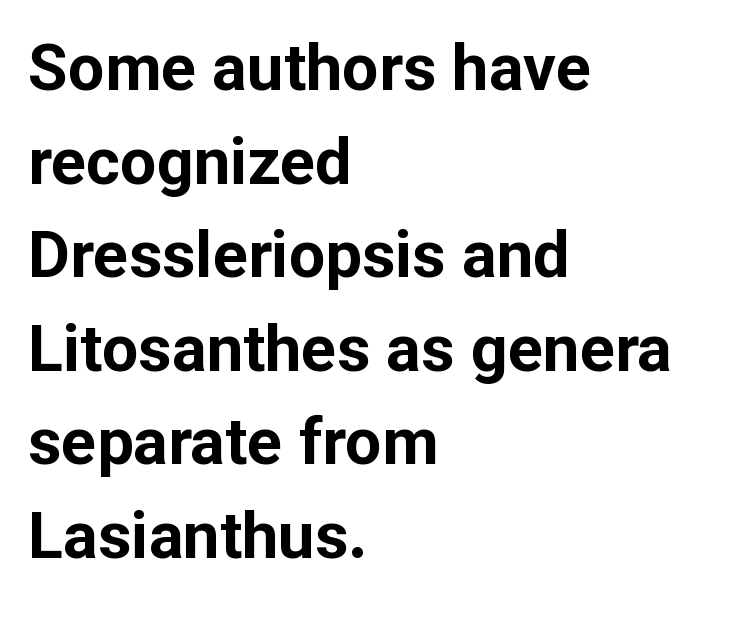
Look at the stroke-to-counter ratio: heavy, a bold. A typesetter would mark this as roman, not italic. Each letter keeps its own natural width here, so spacing adapts to shape. A typesetter would call this leading conventional body-copy spacing. Short and long lines alike share a common starting point at left.
